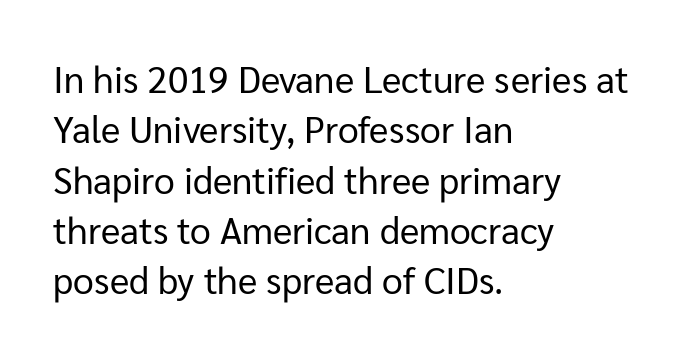
Inter-character spacing is left at the font's built-in metrics. Note: no serifs on the glyphs. Unbolded letterforms with no extra heft. The rendering uses natural spacing where letterforms have individual widths.
